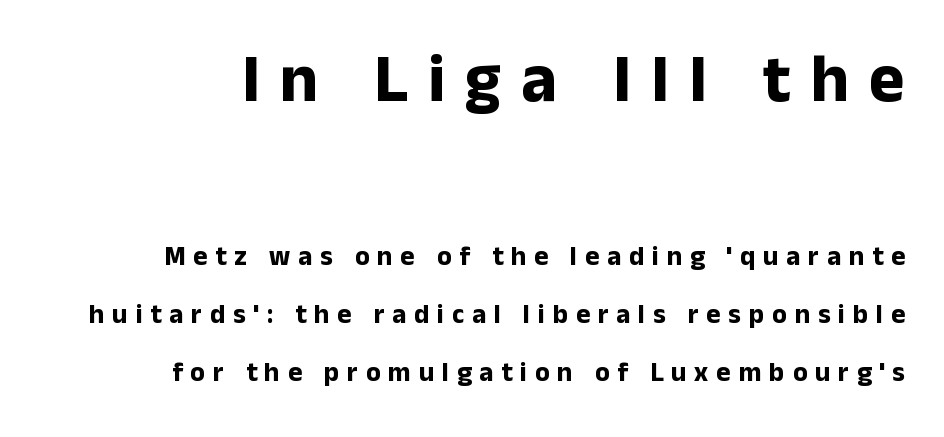
Looks like regular typesetting: each glyph gets only the width it needs. This rendering features lettering with no underline. Each line ends at the same right margin while the left side varies. The typography opts for an upright posture over an oblique one. Type size steps down from the first block to the second.
